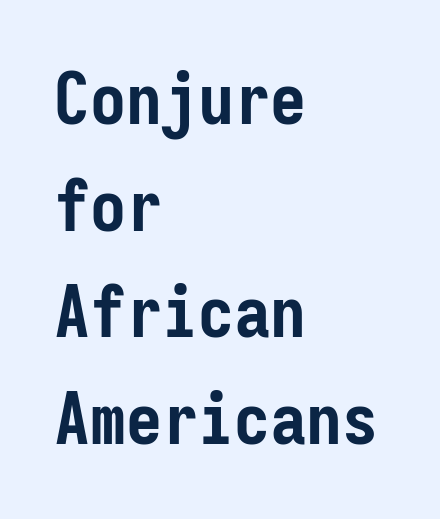
The strokes are fattened all the way to bold. Is this a sans? Yes — the strokes have no serifs. Here the designer chose a console-style face with uniform glyph widths. This rendering uses left alignment, leaving the right contour irregular. The vertical gap from one line to the next is medium.
